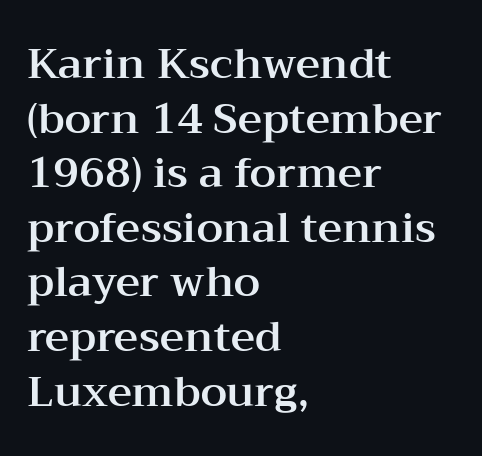
Q: Is the text italic (slanted)? A: No, it is upright.
Q: Is the typeface a serif or a sans-serif typeface? A: Serif.
Q: Is the text underlined? A: No.
Q: How is the paragraph aligned? A: Left-aligned.
Q: Is the spacing between letters normal or unusually wide? A: Normal.
Q: Is the spacing between lines tight, normal or loose? A: Normal.
Q: Width (condensed, normal, or wide)? A: Wide.
Q: Stroke contrast? A: Medium.
Q: x-height? A: Medium.
Q: Monospaced? A: No.
